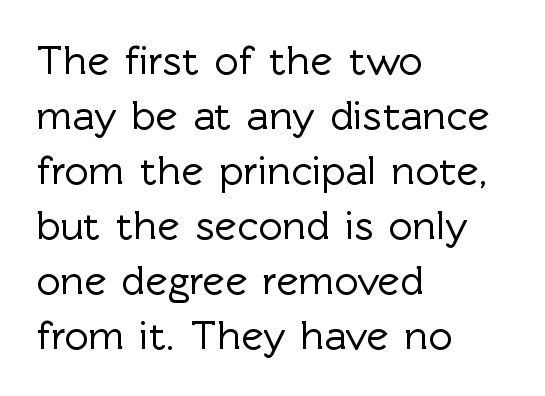
Q: Is the text italic (slanted)? A: No, it is upright.
Q: Is the typeface a serif or a sans-serif typeface? A: Sans-serif.
Q: Is the text underlined? A: No.
Q: How is the paragraph aligned? A: Left-aligned.
Q: Is the spacing between letters normal or unusually wide? A: Normal.
Q: Is the spacing between lines tight, normal or loose? A: Normal.
Q: Width (condensed, normal, or wide)? A: Normal.
Q: x-height? A: Medium.
Q: Monospaced? A: No.
